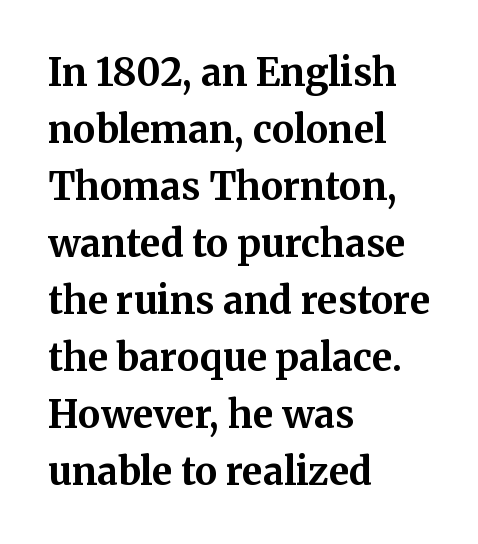
The space beneath each line is pristine and unruled. Is there much room between lines? A standard amount, neither cramped nor airy. Upright lettering throughout. The compositor pushed each line to the left boundary. Does extra space separate the letters? No, they use regular spacing.
